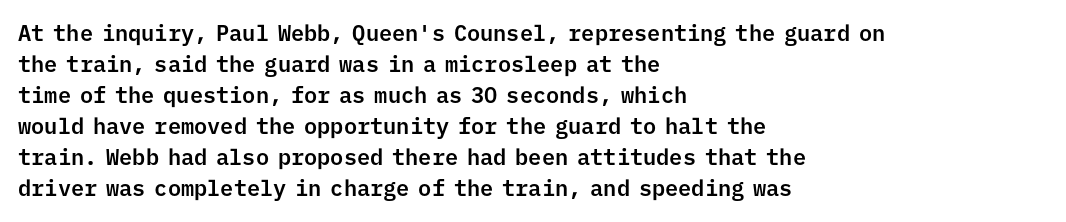
Q: Is the text italic (slanted)? A: No, it is upright.
Q: Is the text underlined? A: No.
Q: How is the paragraph aligned? A: Left-aligned.
Q: Is the spacing between letters normal or unusually wide? A: Normal.
Q: Is the spacing between lines tight, normal or loose? A: Normal.
